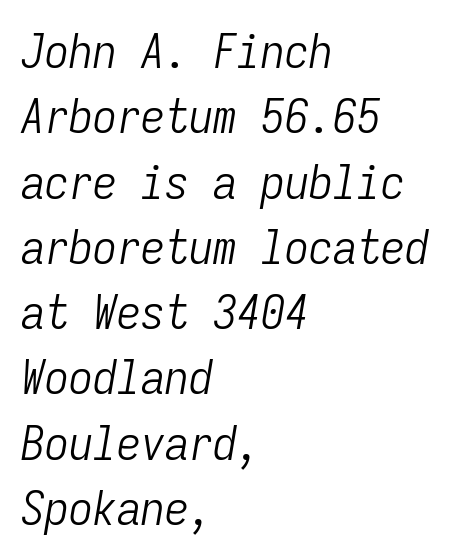
{"italic": "yes", "lean": "right", "slant_degrees": 9, "bold": "no", "weight": "light", "width": "condensed", "stroke_contrast": "low", "x_height": "medium", "monospaced": "yes", "underline": "no", "align": "left", "line_spacing": "normal", "line_spacing_ratio": 1.36, "letter_spacing": "normal", "letter_spacing_em": 0.0, "glyph_px": 48}
